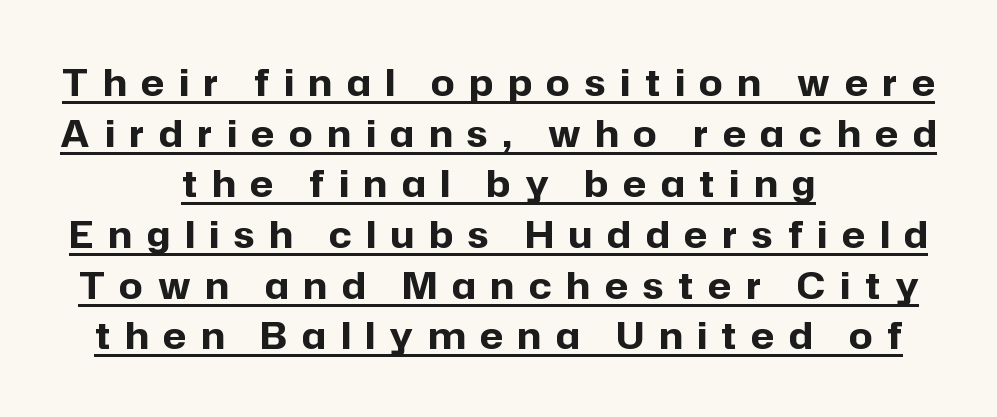
Q: Is the text bold? A: Yes.
Q: Is the text italic (slanted)? A: No, it is upright.
Q: Is the typeface a serif or a sans-serif typeface? A: Sans-serif.
Q: Is the text underlined? A: Yes.
Q: How is the paragraph aligned? A: Centered.
Q: Is the spacing between letters normal or unusually wide? A: Unusually wide.
Q: Is the spacing between lines tight, normal or loose? A: Normal.
Q: Width (condensed, normal, or wide)? A: Normal.
Q: Stroke contrast? A: Low.
Q: x-height? A: Medium.
Q: Monospaced? A: No.
